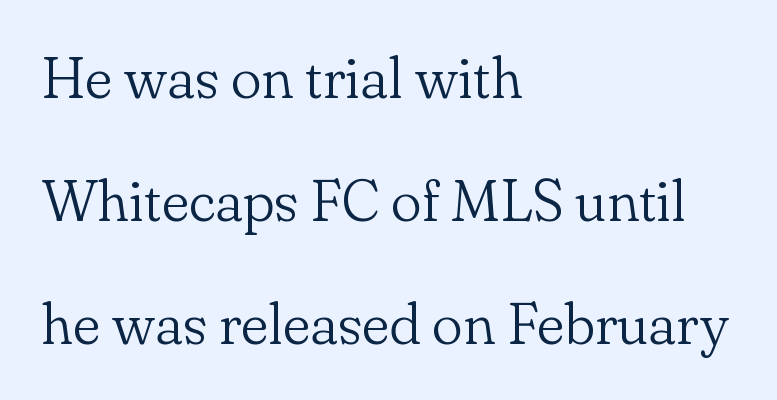
The image shows 58 px light serif type, upright; set left-aligned, loose line spacing (2.12x), normal letter spacing, not underlined; low stroke contrast and a small x-height.
